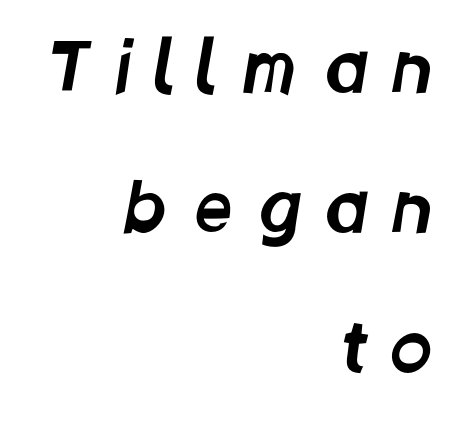
Underlining? Definitely not there. Honestly, the rows look like they've been pulled way apart. The letters are spread apart with noticeably loose tracking. Is this a fixed-width face? No — the glyphs have proportional, varying widths. Unlike a traditional serif, this face leaves its strokes unadorned. These lines are set flush right with a ragged left edge.
